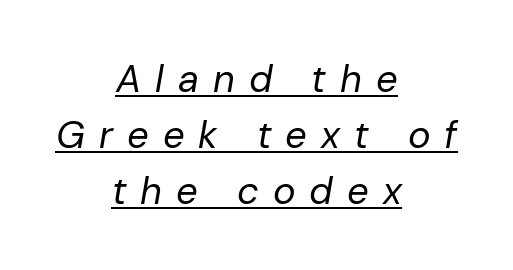
The image shows 38 px regular-weight type, italic (leaning right); set centered, normal line spacing (1.47x), unusually wide letter spacing (+0.37 em), underlined; low stroke contrast and a medium x-height.
